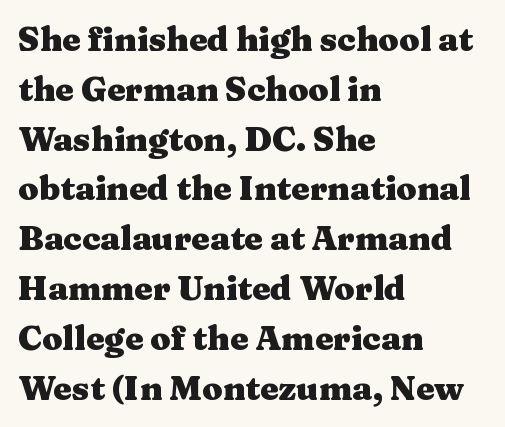
The image shows 33 px heavy, wide serif type, upright; set left-aligned, normal line spacing (1.51x), normal letter spacing, not underlined; medium stroke contrast and a medium x-height.
